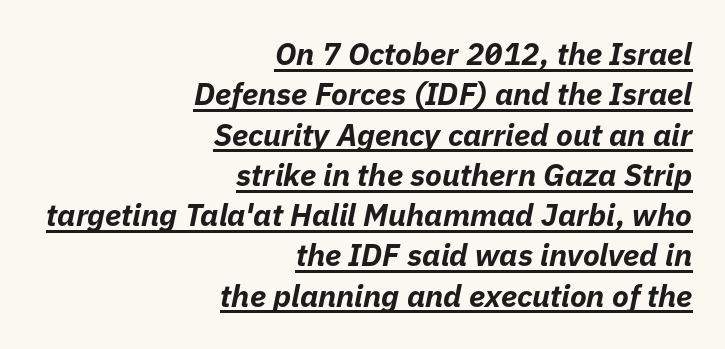
{"italic": "yes", "lean": "right", "slant_degrees": 11, "bold": "yes", "weight": "bold", "width": "normal", "stroke_contrast": "low", "x_height": "medium", "monospaced": "no", "underline": "yes", "align": "right", "line_spacing": "normal", "line_spacing_ratio": 1.3, "letter_spacing": "normal", "letter_spacing_em": 0.0, "glyph_px": 31}
